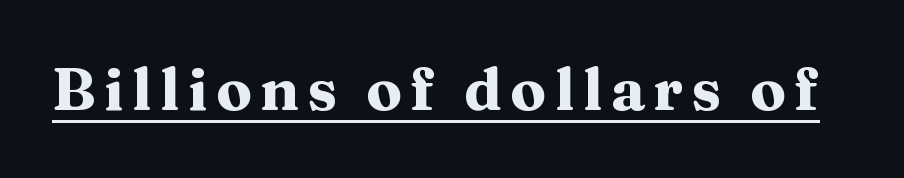
The image shows 59 px heavy, wide serif type, upright; set underlined; medium stroke contrast and a medium x-height.
